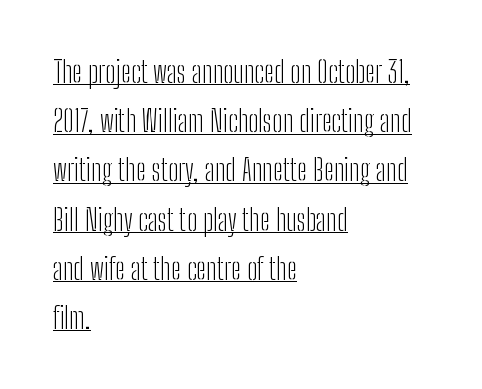
Q: Is the text bold? A: No.
Q: Is the text italic (slanted)? A: No, it is upright.
Q: Is the typeface a serif or a sans-serif typeface? A: Sans-serif.
Q: Is the text underlined? A: Yes.
Q: How is the paragraph aligned? A: Left-aligned.
Q: Is the spacing between letters normal or unusually wide? A: Normal.
Q: Is the spacing between lines tight, normal or loose? A: Normal.
Q: Width (condensed, normal, or wide)? A: Condensed.
Q: Stroke contrast? A: Low.
Q: x-height? A: Medium.
Q: Monospaced? A: No.
